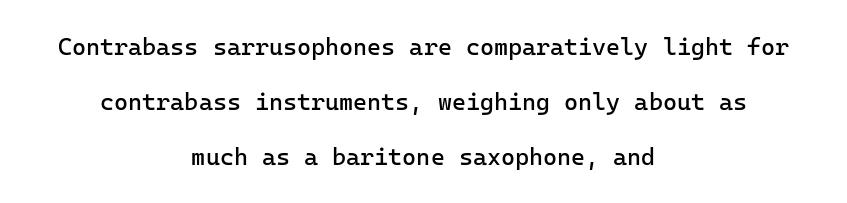
Weight class: somewhere from thin through regular. The lettering stays uniformly vertical, giving the passage a roman look. The vertical gap from one line to the next is large. The paragraph shown floats in the horizontal middle. Is the letter spacing exaggerated? No — it looks like the ordinary default. A bare baseline throughout the passage.
